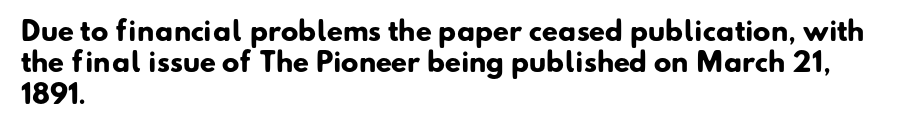
The glyphs are unaccompanied by any horizontal stroke below them. Weight check: bold — yes, fully. Glyph-to-glyph distance matches everyday printed text. Teacher's note: observe the even left margin — that is flush-left alignment.
